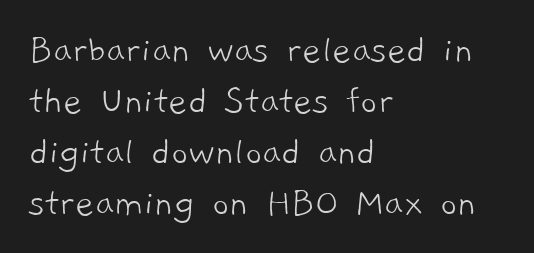
The image shows 41 px light sans-serif type; set left-aligned, line spacing 1.24x, normal letter spacing, not underlined; low stroke contrast and a medium x-height.
